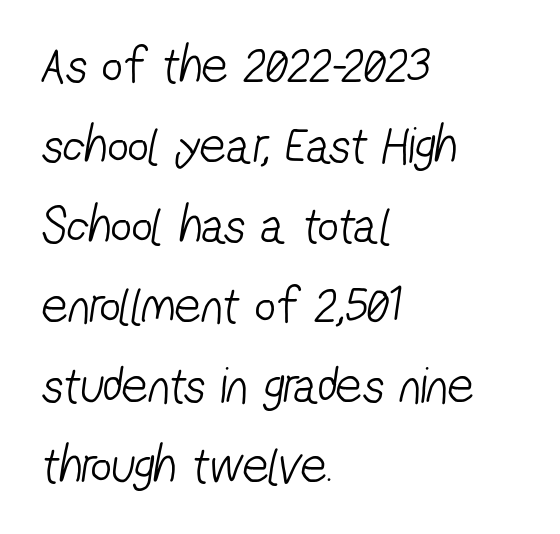
Does extra space separate the letters? No, they use regular spacing. Words float on clear page, feet unadorned. The font family rendered here belongs to the sans-serif group. The letters advance in unequal steps, a hallmark of proportional type.
